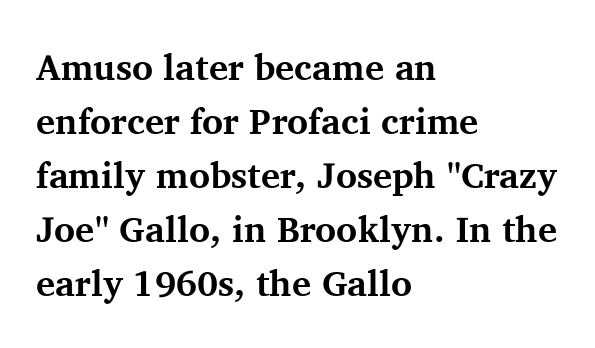
{"serif": "yes", "italic": "no", "bold": "yes", "weight": "bold", "width": "normal", "stroke_contrast": "medium", "x_height": "medium", "monospaced": "no", "underline": "no", "align": "left", "line_spacing": "normal", "line_spacing_ratio": 1.5, "letter_spacing": "normal", "letter_spacing_em": 0.0, "glyph_px": 36}
